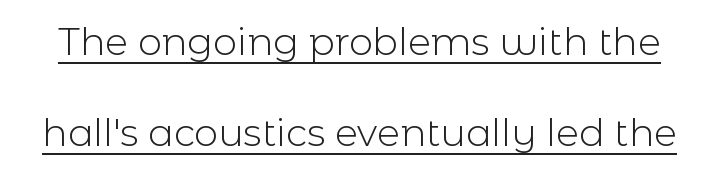
The image shows 38 px light sans-serif type, upright; set loose line spacing (2.39x), normal letter spacing, underlined; a medium x-height.
